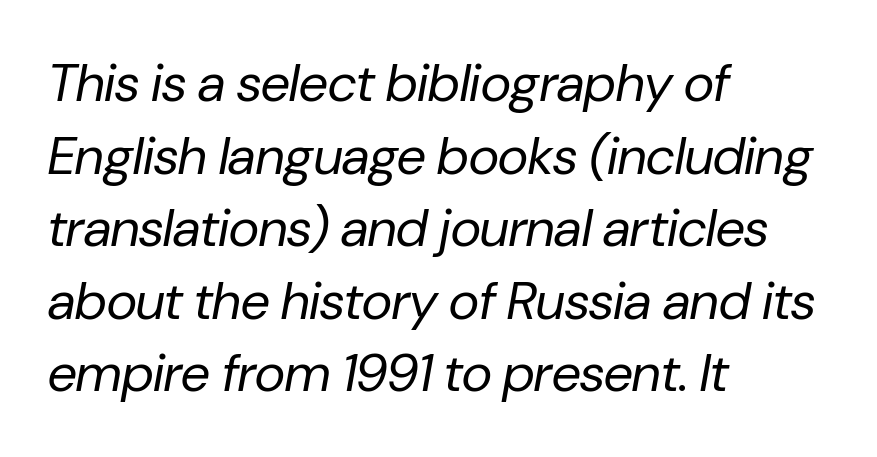
Q: Is the text bold? A: No.
Q: Is the text italic (slanted)? A: Yes, it leans right by about 10 degrees.
Q: Is the text underlined? A: No.
Q: How is the paragraph aligned? A: Left-aligned.
Q: Is the spacing between letters normal or unusually wide? A: Normal.
Q: Is the spacing between lines tight, normal or loose? A: Normal.
Q: Width (condensed, normal, or wide)? A: Normal.
Q: Stroke contrast? A: Low.
Q: x-height? A: Medium.
Q: Monospaced? A: No.
